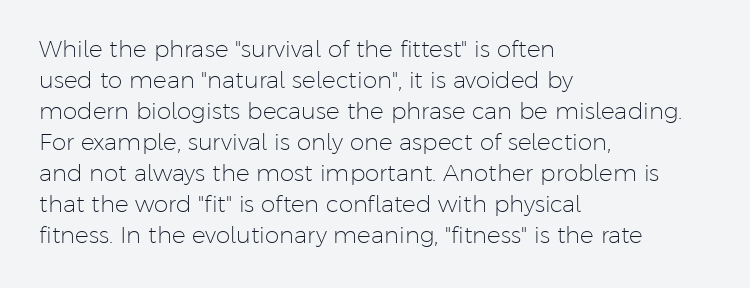
Posture: upright roman. The ragged edge is on the right, which tells us the setting is flush left. Reading down the column, the eye jumps a familiar distance to each next line. The specimen omits any rule beneath the text block's lines. The face looks like a standard text weight, possibly lighter.
